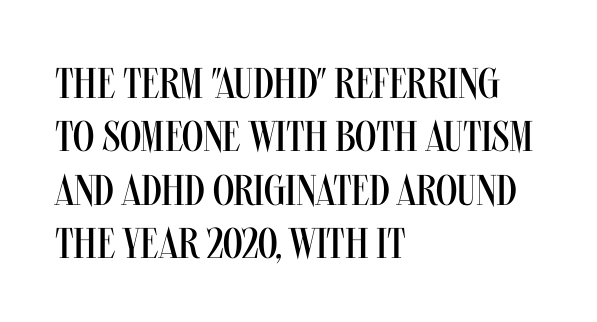
The image shows 43 px regular-weight, condensed sans-serif type, upright; set left-aligned, line spacing 1.24x, normal letter spacing, not underlined; medium stroke contrast and a large x-height.
